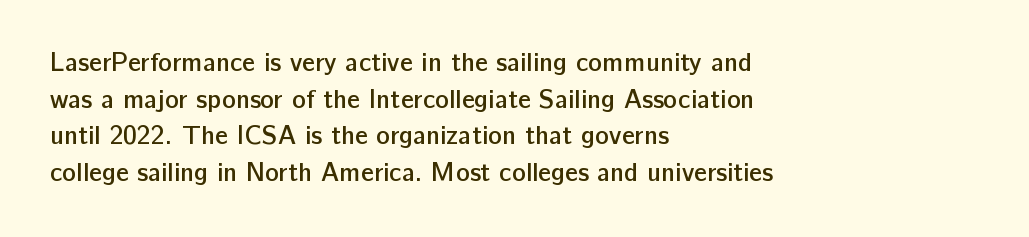
Q: Is the text bold? A: Semi-bold.
Q: Is the text italic (slanted)? A: No, it is upright.
Q: Is the text underlined? A: No.
Q: How is the paragraph aligned? A: Left-aligned.
Q: Is the spacing between letters normal or unusually wide? A: Normal.
Q: Is the spacing between lines tight, normal or loose? A: Normal.
